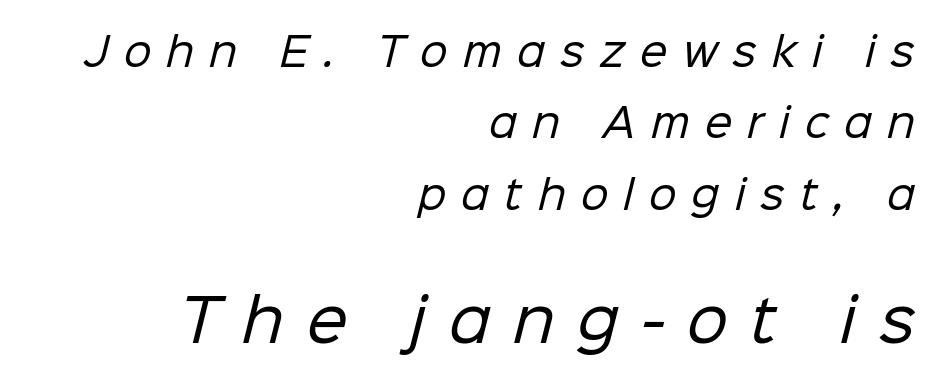
Q: Is the text bold? A: No.
Q: Is the typeface a serif or a sans-serif typeface? A: Sans-serif.
Q: Is the text underlined? A: No.
Q: How is the paragraph aligned? A: Right-aligned.
Q: Is the spacing between letters normal or unusually wide? A: Unusually wide.
Q: Which block of text is set in a larger size, the first (top) or the second (bottom)? A: The second (bottom) one.
Q: Width (condensed, normal, or wide)? A: Normal.
Q: Stroke contrast? A: Low.
Q: x-height? A: Medium.
Q: Monospaced? A: No.
